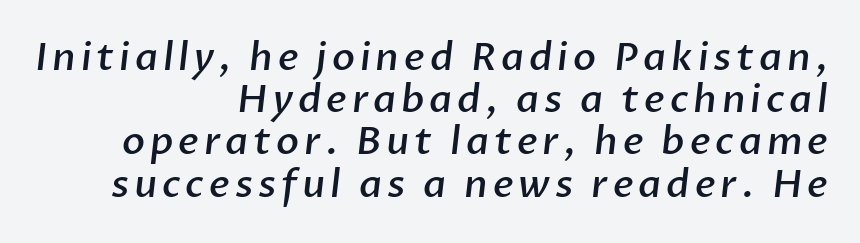
The image shows 38 px semibold sans-serif type; set right-aligned, tight line spacing (1.11x), not underlined; low stroke contrast and a medium x-height.
